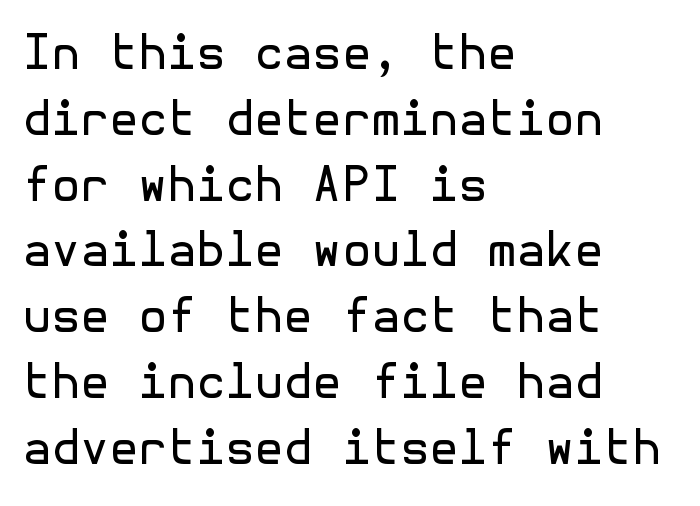
{"serif": "no", "italic": "no", "bold": "no", "weight": "regular", "width": "normal", "x_height": "medium", "underline": "no", "align": "left", "line_spacing": "normal", "line_spacing_ratio": 1.4, "letter_spacing": "normal", "letter_spacing_em": 0.0, "glyph_px": 47}
